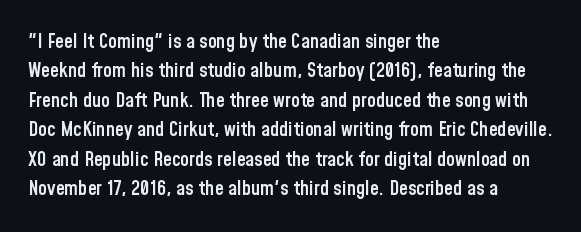
A bare baseline throughout the passage. Vertically, the passage feels balanced, rows spaced as you'd expect. Horizontal alignment here is leftward, the default for most running prose. Is the type bold? Partly — it's a semibold, heavier than regular but not fully bold.
